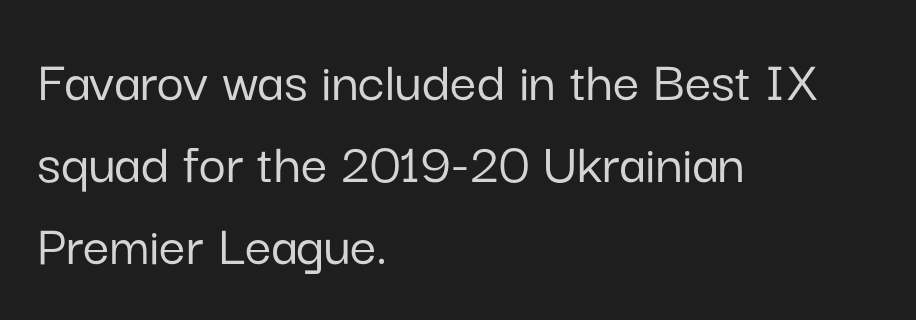
The letters stand straight up with perfectly vertical stems. Think of a printed novel: that variable character pitch is what you see here. How would I describe the line gaps? Plain and ordinary. Regarding serifs, this sample does without them. The baseline area is clear.
